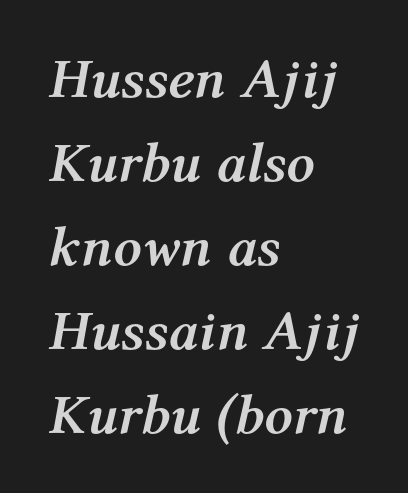
{"italic": "yes", "lean": "right", "slant_degrees": 12, "bold": "yes", "weight": "semibold", "width": "normal", "stroke_contrast": "medium", "x_height": "medium", "monospaced": "no", "underline": "no", "align": "left", "line_spacing": "normal", "line_spacing_ratio": 1.5, "letter_spacing": "normal", "letter_spacing_em": 0.0, "glyph_px": 56}
